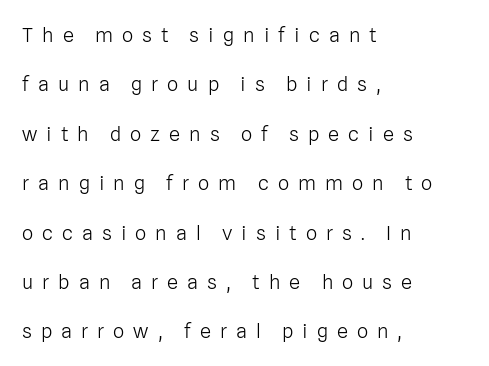
You could only call the tracking loose — the letters float apart. The paragraph shown leans on its left margin. Is the stroke heavy? The answer is a plain regular-or-lighter. Is there any slant? The stems are plumb. Airy leading. Lines of text with bare space underneath.
